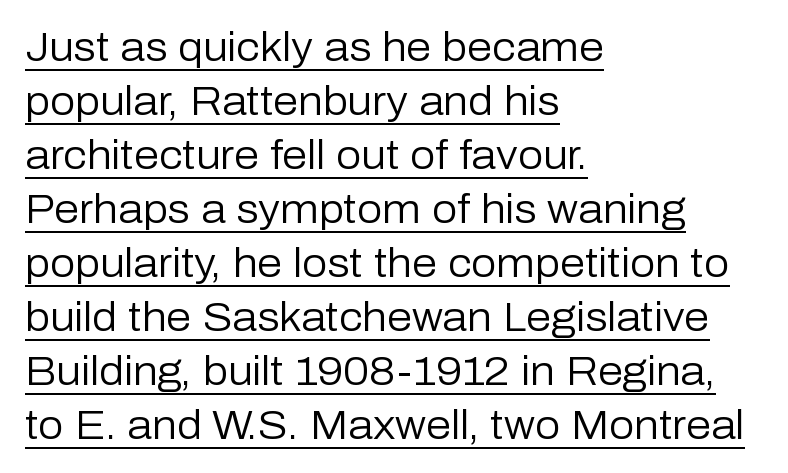
{"serif": "no", "italic": "no", "bold": "no", "weight": "regular", "width": "normal", "stroke_contrast": "low", "x_height": "medium", "monospaced": "no", "underline": "yes", "align": "left", "line_spacing": "normal", "line_spacing_ratio": 1.35, "letter_spacing": "normal", "letter_spacing_em": 0.0, "glyph_px": 40}
